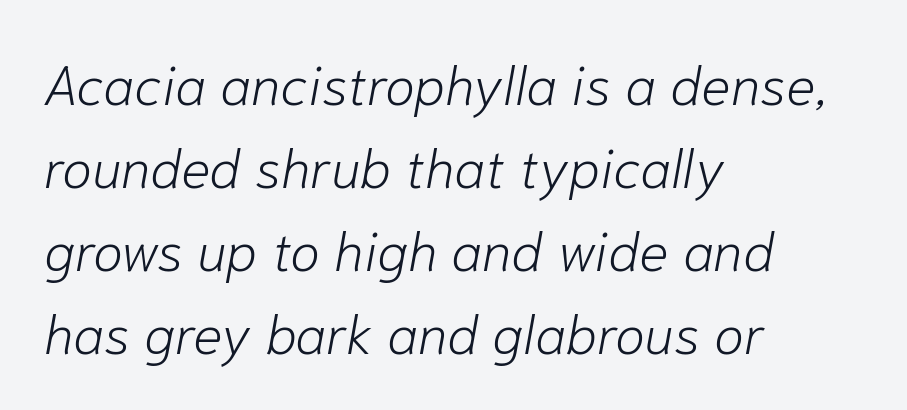
Q: Is the text bold? A: No.
Q: Is the text italic (slanted)? A: Yes, it leans right by about 10 degrees.
Q: Is the text underlined? A: No.
Q: How is the paragraph aligned? A: Left-aligned.
Q: Is the spacing between letters normal or unusually wide? A: Normal.
Q: Is the spacing between lines tight, normal or loose? A: Normal.
Q: Width (condensed, normal, or wide)? A: Normal.
Q: Stroke contrast? A: Low.
Q: x-height? A: Medium.
Q: Monospaced? A: No.
